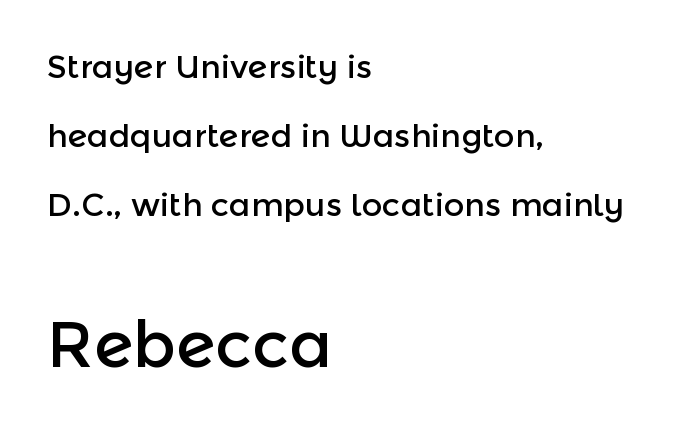
Q: Is the text italic (slanted)? A: No, it is upright.
Q: Is the typeface a serif or a sans-serif typeface? A: Sans-serif.
Q: Is the text underlined? A: No.
Q: How is the paragraph aligned? A: Left-aligned.
Q: Is the spacing between letters normal or unusually wide? A: Normal.
Q: Is the spacing between lines tight, normal or loose? A: Loose.
Q: Which block of text is set in a larger size, the first (top) or the second (bottom)? A: The second (bottom) one.
Q: Width (condensed, normal, or wide)? A: Normal.
Q: x-height? A: Medium.
Q: Monospaced? A: No.
